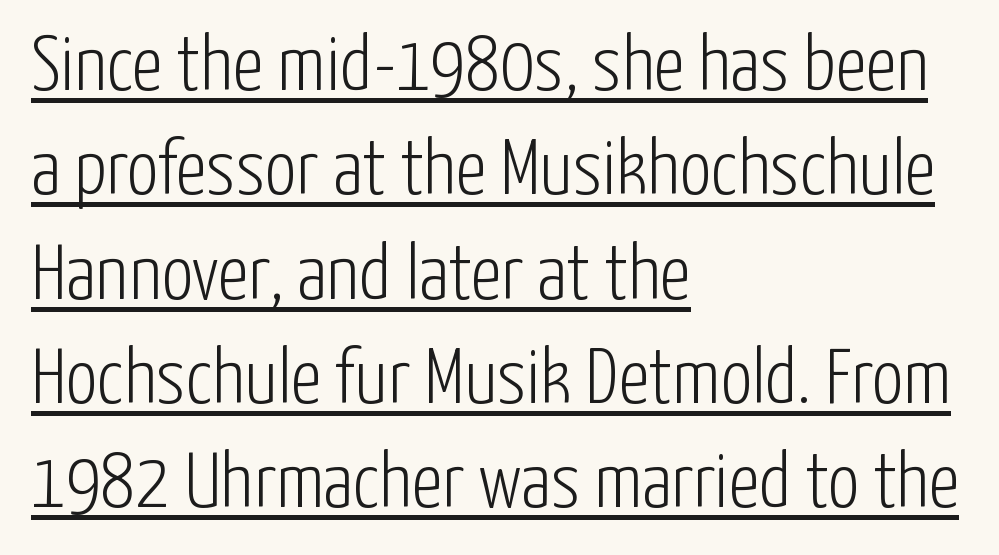
These lines stack with their left ends in a neat column. Students, note that the glyphs here touch the page at normal intervals. Quick note: not italic, upright. Like a heading marked for emphasis, these lines bear an underscore. This is not heavy type; no bold has been used. A typesetter would call this leading conventional body-copy spacing.
